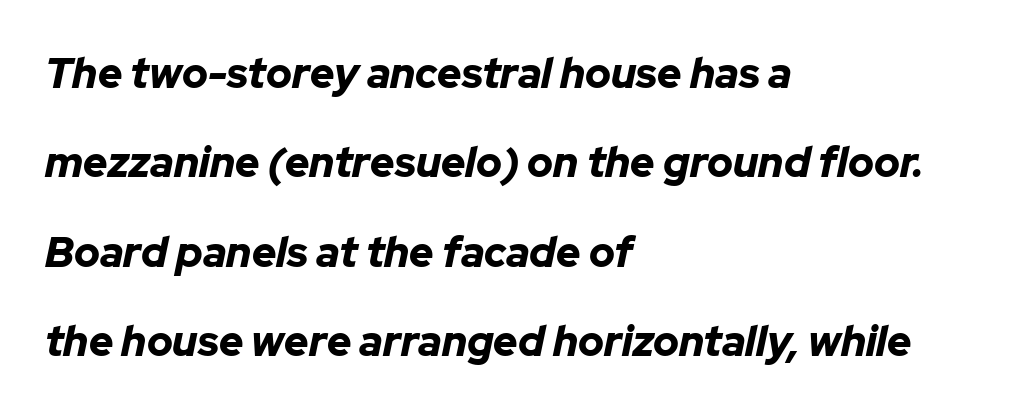
The image shows 42 px bold type, italic (leaning right); set left-aligned, loose line spacing (2.13x), normal letter spacing, not underlined; low stroke contrast and a medium x-height.
